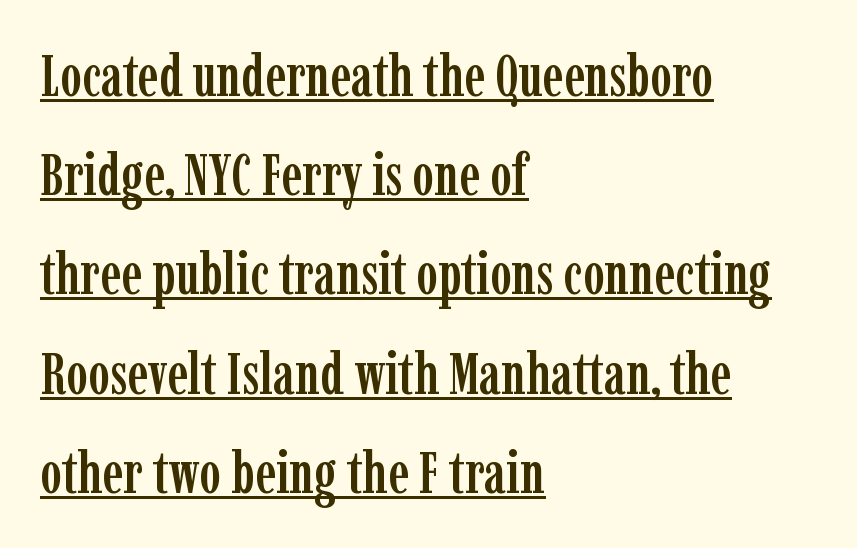
Q: Is the text italic (slanted)? A: No, it is upright.
Q: Is the typeface a serif or a sans-serif typeface? A: Serif.
Q: Is the text underlined? A: Yes.
Q: How is the paragraph aligned? A: Left-aligned.
Q: Is the spacing between letters normal or unusually wide? A: Normal.
Q: Width (condensed, normal, or wide)? A: Condensed.
Q: Stroke contrast? A: Low.
Q: x-height? A: Medium.
Q: Monospaced? A: No.
